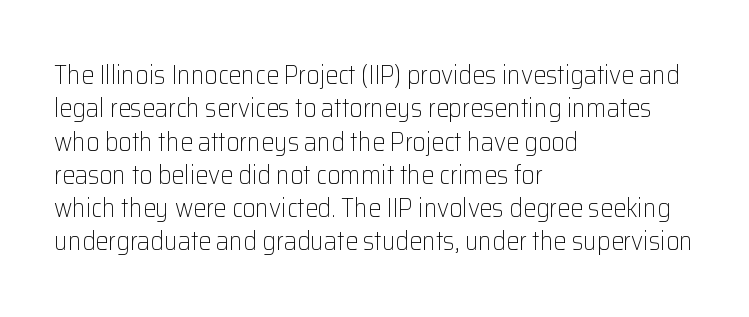
Q: Is the text bold? A: No.
Q: Is the text italic (slanted)? A: No, it is upright.
Q: Is the text underlined? A: No.
Q: How is the paragraph aligned? A: Left-aligned.
Q: Is the spacing between letters normal or unusually wide? A: Normal.
Q: Is the spacing between lines tight, normal or loose? A: Normal.
